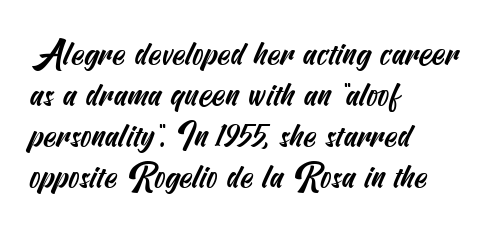
The image shows 33 px condensed sans-serif type; set left-aligned, line spacing 1.24x, normal letter spacing, not underlined; medium stroke contrast and a small x-height.
